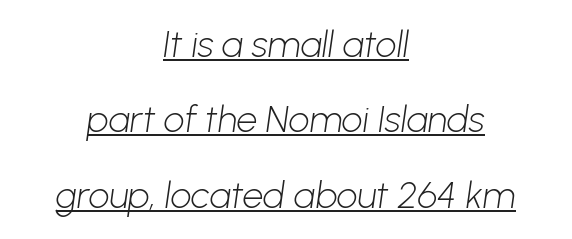
Q: Is the text bold? A: No.
Q: Is the typeface a serif or a sans-serif typeface? A: Sans-serif.
Q: Is the text underlined? A: Yes.
Q: How is the paragraph aligned? A: Centered.
Q: Is the spacing between letters normal or unusually wide? A: Normal.
Q: Is the spacing between lines tight, normal or loose? A: Loose.
Q: Width (condensed, normal, or wide)? A: Normal.
Q: Stroke contrast? A: Low.
Q: x-height? A: Medium.
Q: Monospaced? A: No.
